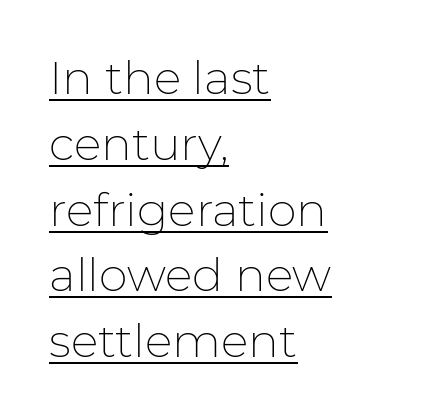
{"serif": "no", "italic": "no", "bold": "no", "weight": "thin", "width": "normal", "stroke_contrast": "low", "x_height": "medium", "monospaced": "no", "underline": "yes", "align": "left", "line_spacing": "normal", "line_spacing_ratio": 1.43, "letter_spacing": "normal", "letter_spacing_em": 0.0, "glyph_px": 46}
